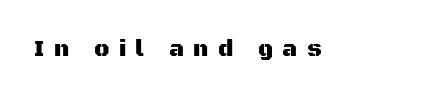
{"italic": "no", "underline": "no", "letter_spacing": "wide", "letter_spacing_em": 0.41, "glyph_px": 23}
